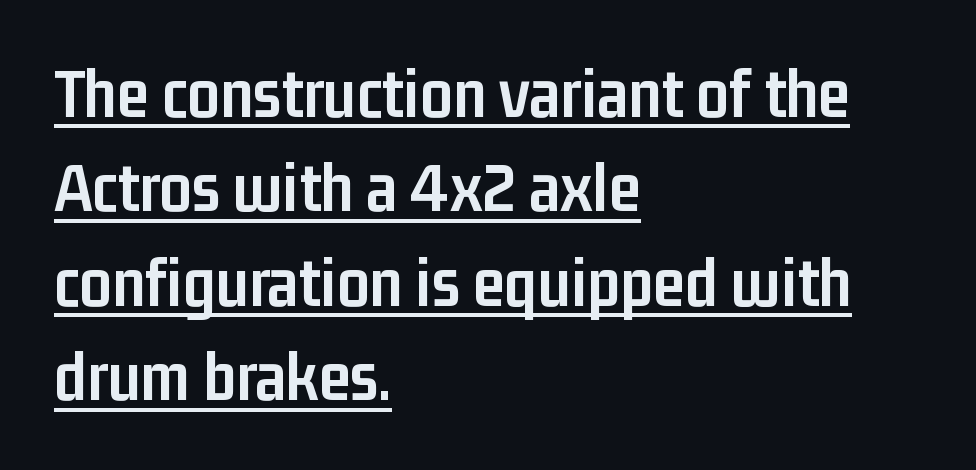
{"serif": "no", "italic": "no", "bold": "yes", "weight": "semibold", "width": "condensed", "stroke_contrast": "low", "x_height": "medium", "monospaced": "no", "underline": "yes", "align": "left", "line_spacing": "normal", "line_spacing_ratio": 1.33, "letter_spacing": "normal", "letter_spacing_em": 0.0, "glyph_px": 71}
